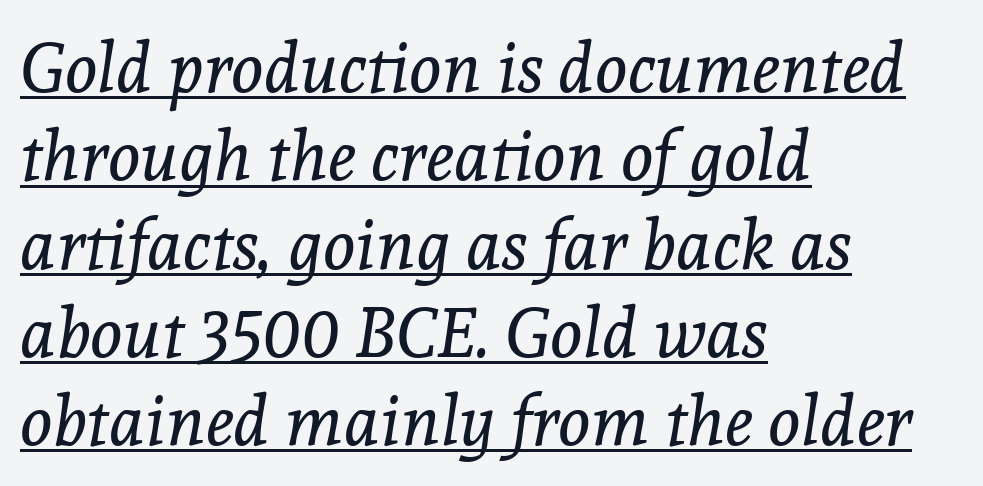
Q: Is the text bold? A: No.
Q: Is the text italic (slanted)? A: Yes, it leans right by about 8 degrees.
Q: Is the typeface a serif or a sans-serif typeface? A: Serif.
Q: Is the text underlined? A: Yes.
Q: How is the paragraph aligned? A: Left-aligned.
Q: Is the spacing between letters normal or unusually wide? A: Normal.
Q: Is the spacing between lines tight, normal or loose? A: Normal.
Q: Width (condensed, normal, or wide)? A: Normal.
Q: x-height? A: Medium.
Q: Monospaced? A: No.
